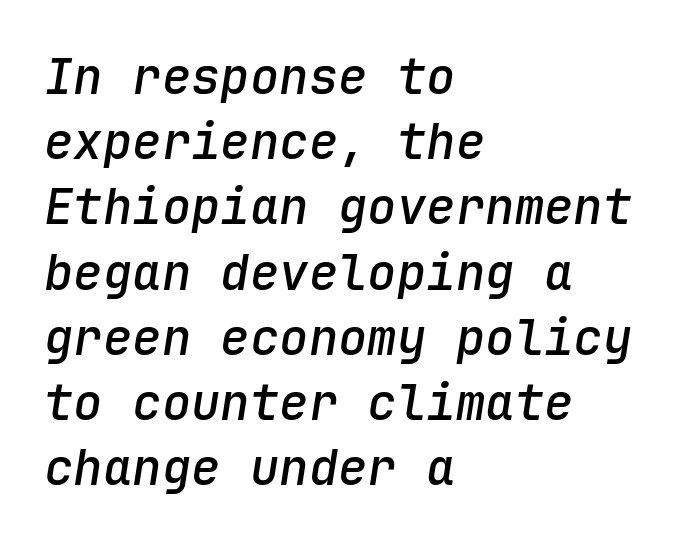
The image shows 49 px semibold type, italic (leaning right), monospaced; set left-aligned, normal line spacing (1.33x), normal letter spacing, not underlined; low stroke contrast and a medium x-height.
